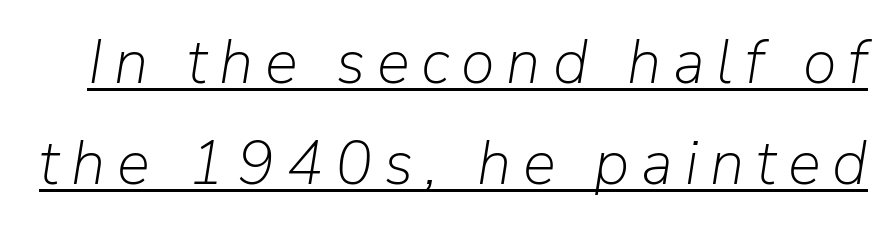
{"italic": "yes", "lean": "right", "slant_degrees": 9, "bold": "no", "weight": "light", "width": "normal", "stroke_contrast": "low", "x_height": "medium", "monospaced": "no", "underline": "yes", "line_spacing": "normal", "line_spacing_ratio": 1.63, "glyph_px": 62}
